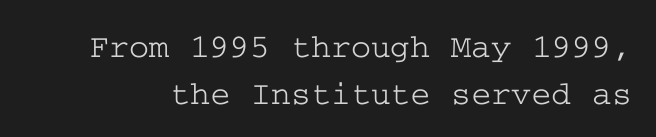
The image shows 34 px wide serif type, upright; set normal line spacing (1.37x), normal letter spacing, not underlined; low stroke contrast and a medium x-height.
